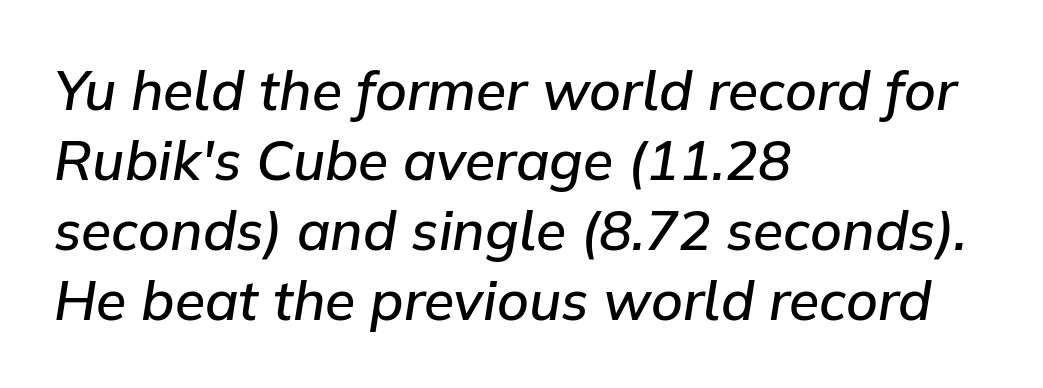
The image shows 55 px semibold type, italic (leaning right); set left-aligned, normal line spacing (1.27x), normal letter spacing, not underlined; low stroke contrast and a medium x-height.
